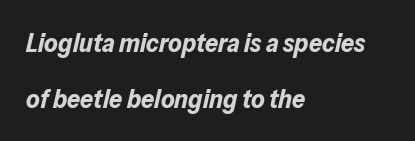
Summary of vertical rhythm: relaxed, with wide interline spacing. Short note: letters normally spaced. The foot of each line stays bare and open. Posture: slanted. Pretty heavy lettering here — definitely bold. If you drew a ruler down the left edge, every line would touch it.
